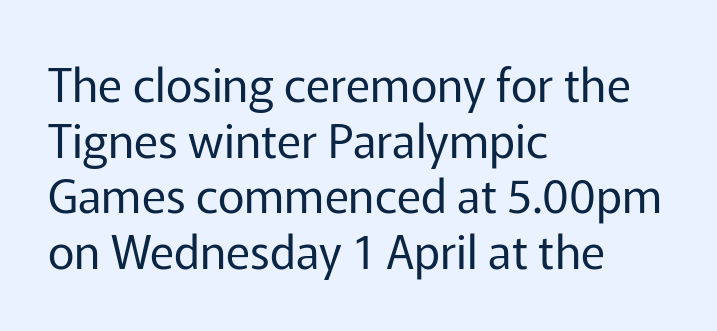
The image shows 46 px regular-weight sans-serif type, upright; set left-aligned, line spacing 1.21x, normal letter spacing, not underlined; low stroke contrast and a medium x-height.
